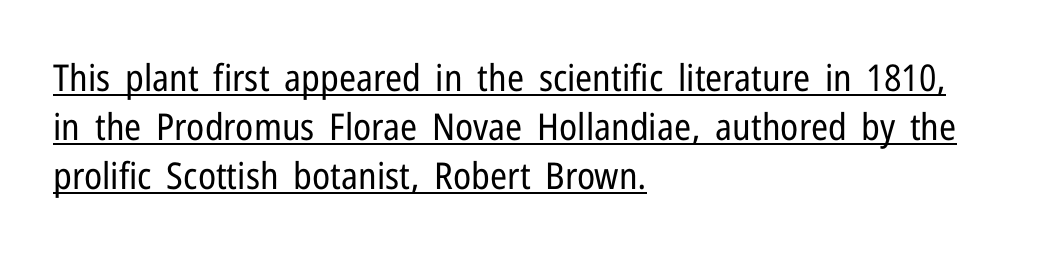
The type sits square on the baseline with zero lean. You can tell from the bare stems that sans-serif type was used. Emphasis is given by a line drawn under the lettering. Does extra space separate the letters? No, they use regular spacing. Each letter keeps its own natural width here, so spacing adapts to shape. Compared with a centered layout, this one pins lines to the left instead.
